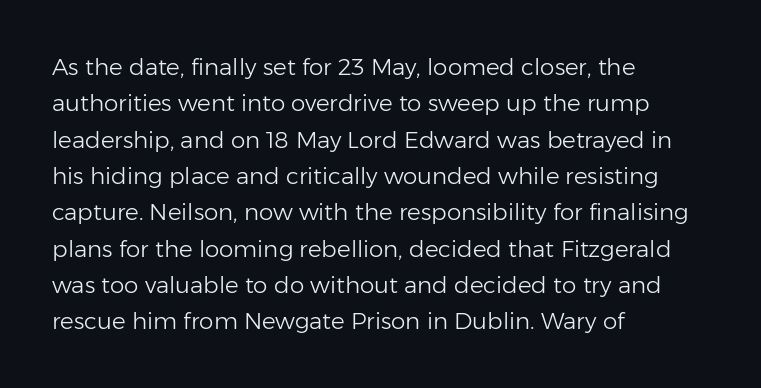
The image shows 23 px text type, upright; set left-aligned, normal line spacing (1.58x), normal letter spacing, not underlined.
